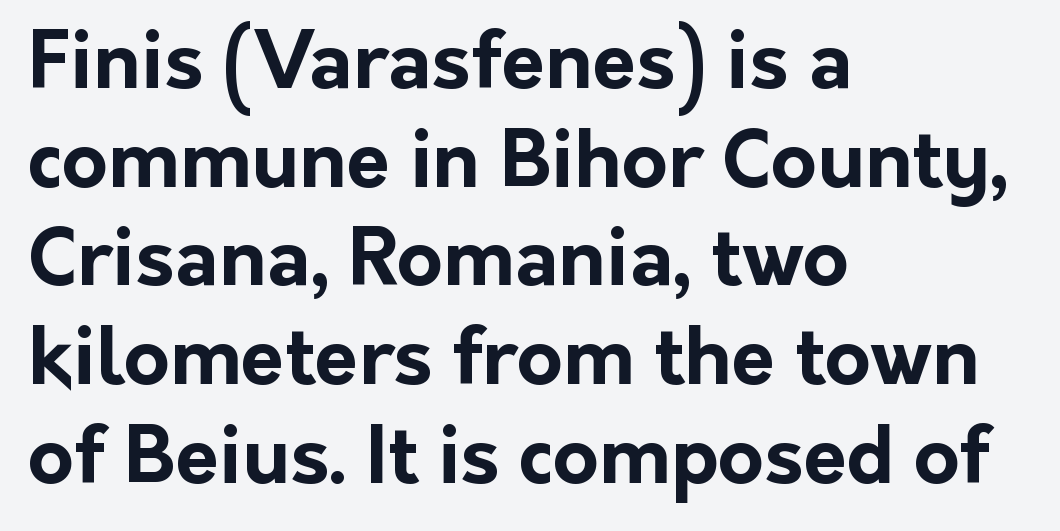
{"serif": "no", "italic": "no", "bold": "yes", "weight": "bold", "width": "normal", "stroke_contrast": "low", "x_height": "medium", "monospaced": "no", "underline": "no", "align": "left", "line_spacing": "normal", "line_spacing_ratio": 1.25, "letter_spacing": "normal", "letter_spacing_em": 0.0, "glyph_px": 79}
